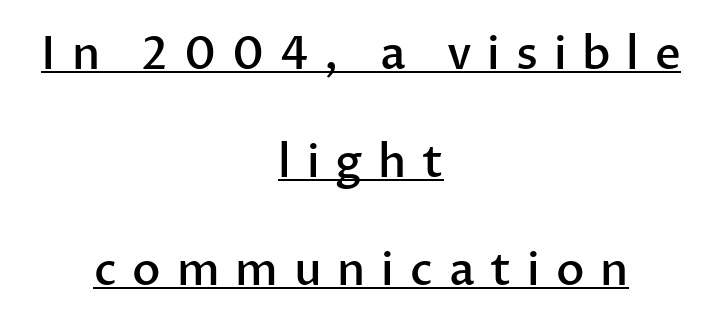
Q: Is the text bold? A: Semi-bold.
Q: Is the text italic (slanted)? A: No, it is upright.
Q: Is the typeface a serif or a sans-serif typeface? A: Sans-serif.
Q: Is the text underlined? A: Yes.
Q: How is the paragraph aligned? A: Centered.
Q: Is the spacing between letters normal or unusually wide? A: Unusually wide.
Q: Is the spacing between lines tight, normal or loose? A: Loose.
Q: Width (condensed, normal, or wide)? A: Normal.
Q: Stroke contrast? A: Low.
Q: x-height? A: Medium.
Q: Monospaced? A: No.
